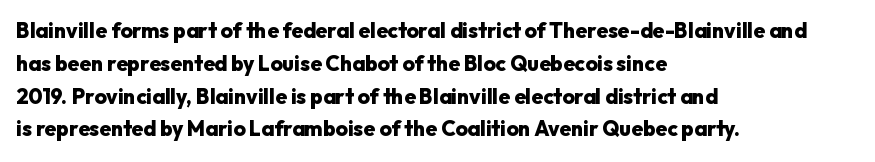
Weight check: bold — yes, fully. This rendering features lettering with no underline. This is the regular roman posture of the typeface. Is there much room between lines? A standard amount, neither cramped nor airy. No extra tracking has been applied to these lines. The rag falls on the right side of this text block.
